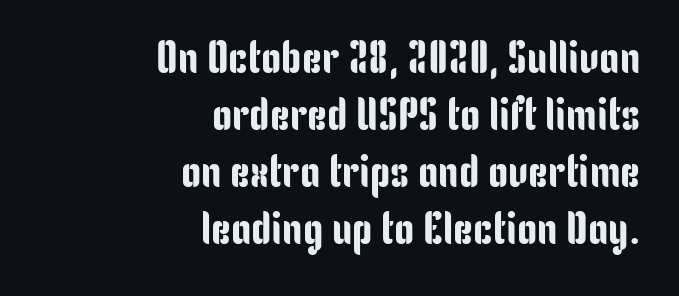
The image shows 45 px condensed sans-serif type, upright; set right-aligned, normal line spacing (1.27x), normal letter spacing, not underlined; low stroke contrast and a medium x-height.
